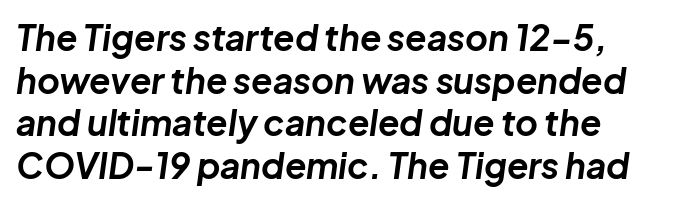
Nothing unusual about the tracking: characters are spaced as the font intends. Rendered with sloped, italic letterforms. The area under the type is left untouched. Think of a printed novel: that variable character pitch is what you see here. Summary of weight: heavy, a full bold.
